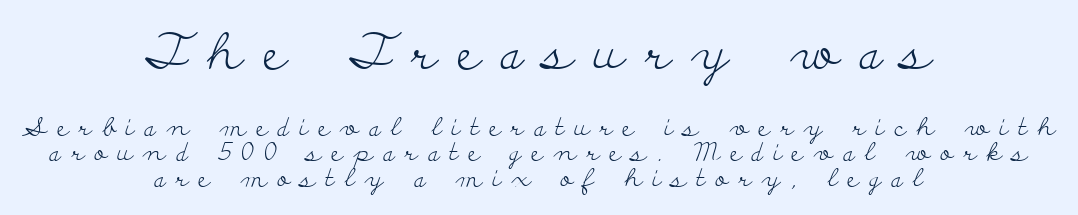
No letter is thick-stroked: the sample isn't bold. Interline gaps are noticeably narrow in this sample. Honestly, the letter spacing is so wide it's the main thing you notice.
